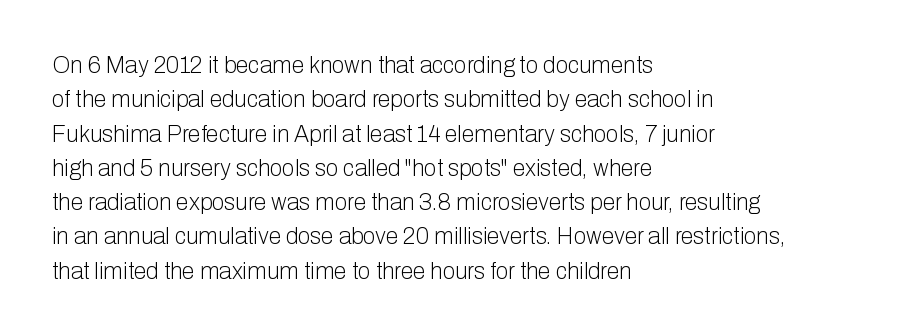
The vertical gap from one line to the next is medium. These lines were composed using upright roman letters. Horizontal alignment here is leftward, the default for most running prose. The gaps between neighbouring characters are ordinary and unremarkable. Weight: regular or lighter.
